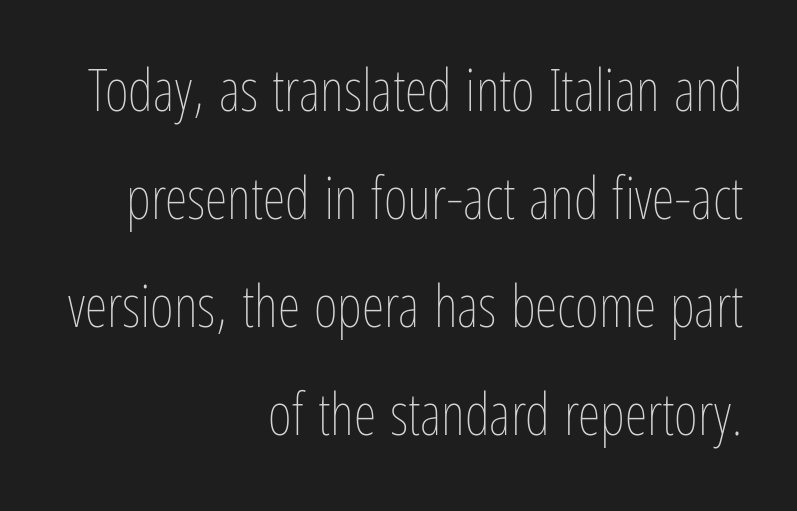
{"italic": "no", "bold": "no", "weight": "thin", "width": "condensed", "stroke_contrast": "low", "x_height": "medium", "monospaced": "no", "underline": "no", "align": "right", "line_spacing_ratio": 1.86, "letter_spacing": "normal", "letter_spacing_em": 0.0, "glyph_px": 58}
